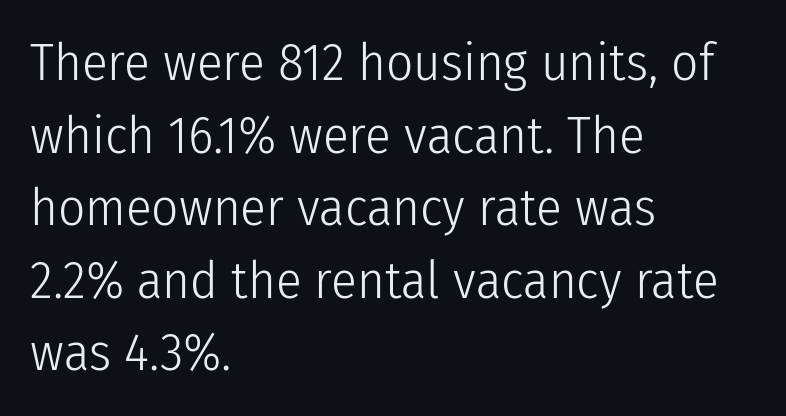
Each stroke keeps to a modest, everyday thickness or less. This is the regular roman posture of the typeface. Glyph-to-glyph distance matches everyday printed text. You could not count columns in this text — the font is proportionally spaced. The type family on display is of the sans-serif kind.
